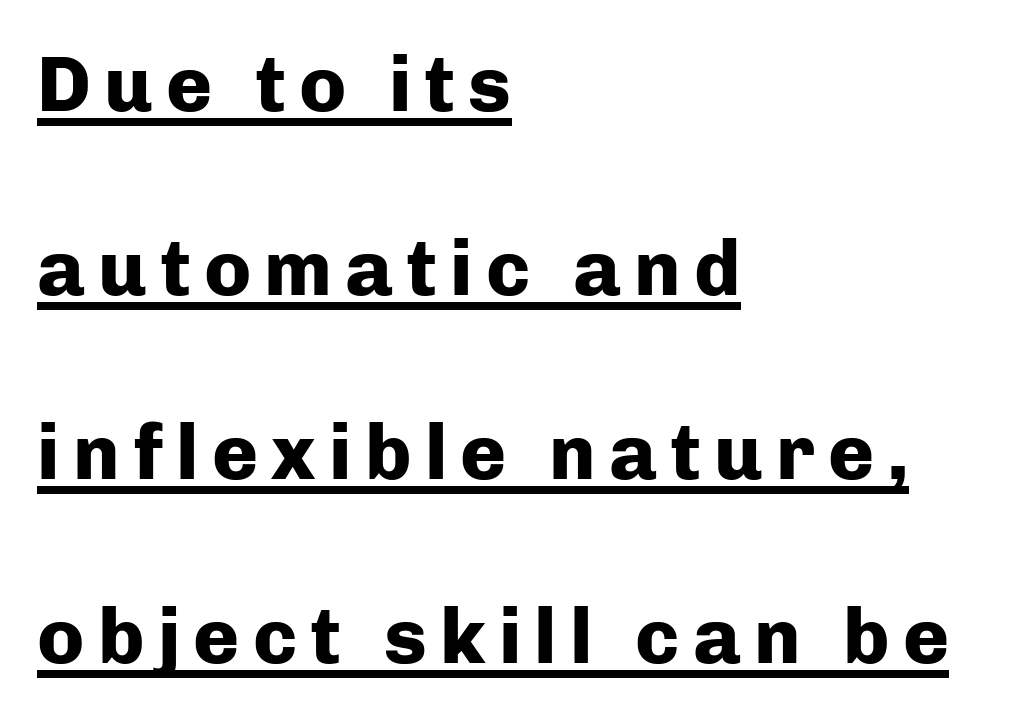
{"serif": "no", "italic": "no", "bold": "yes", "weight": "heavy", "width": "normal", "stroke_contrast": "low", "x_height": "medium", "monospaced": "no", "underline": "yes", "align": "left", "line_spacing": "loose", "line_spacing_ratio": 2.36, "glyph_px": 78}
